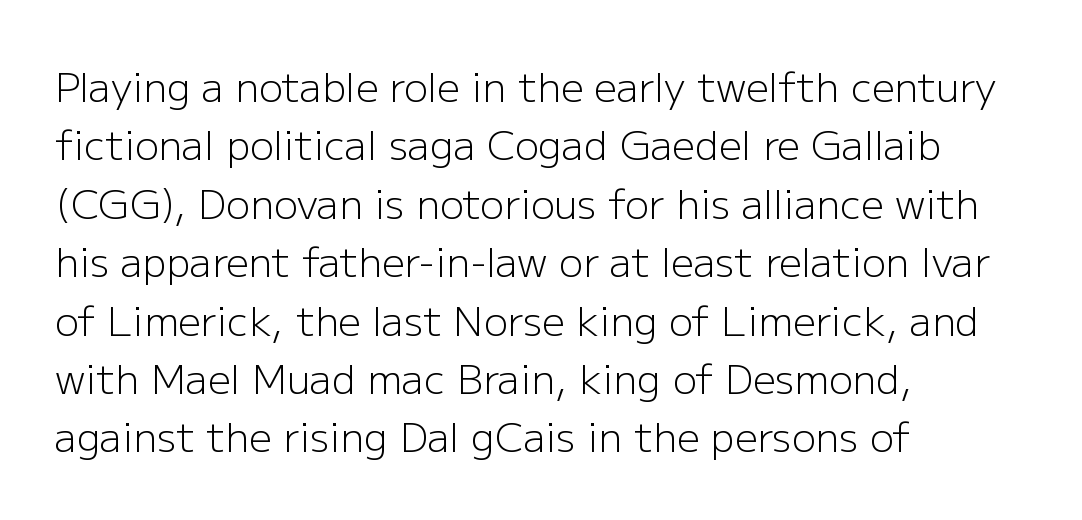
Q: Is the text bold? A: No.
Q: Is the text italic (slanted)? A: No, it is upright.
Q: Is the typeface a serif or a sans-serif typeface? A: Sans-serif.
Q: Is the text underlined? A: No.
Q: How is the paragraph aligned? A: Left-aligned.
Q: Is the spacing between letters normal or unusually wide? A: Normal.
Q: Is the spacing between lines tight, normal or loose? A: Normal.
Q: Width (condensed, normal, or wide)? A: Normal.
Q: Stroke contrast? A: Low.
Q: x-height? A: Medium.
Q: Monospaced? A: No.
